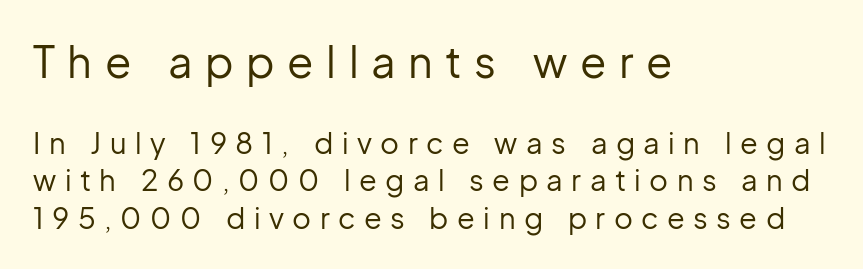
Leading matches the norm, producing a regular column. Descender tails drop into unmarked territory. The block sitting higher on the canvas is the one with enlarged characters. The letterforms sit at book weight or below. Character widths vary here, with narrow letters taking less room than wide ones.
